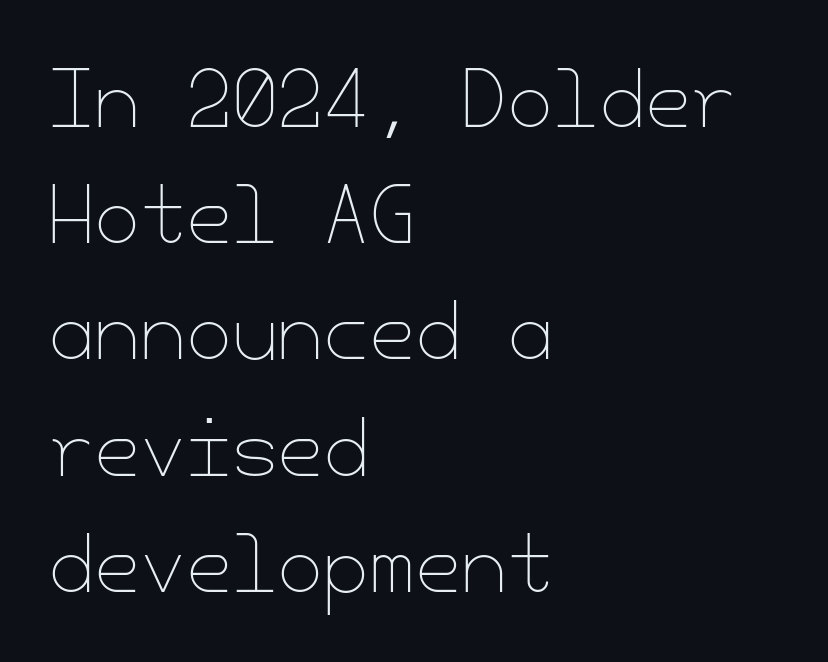
The image shows 74 px thin type, upright; set left-aligned, normal line spacing (1.57x), normal letter spacing, not underlined; low stroke contrast and a small x-height.
